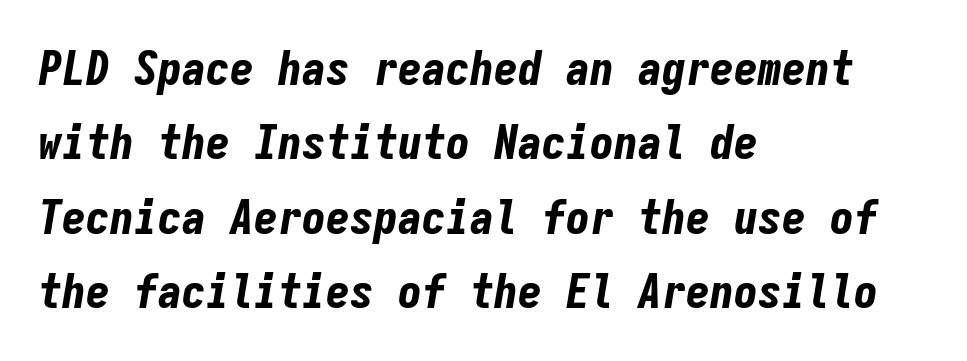
The image shows 48 px bold, condensed type, italic (leaning right), monospaced; set left-aligned, normal line spacing (1.55x), normal letter spacing, not underlined; low stroke contrast and a medium x-height.
